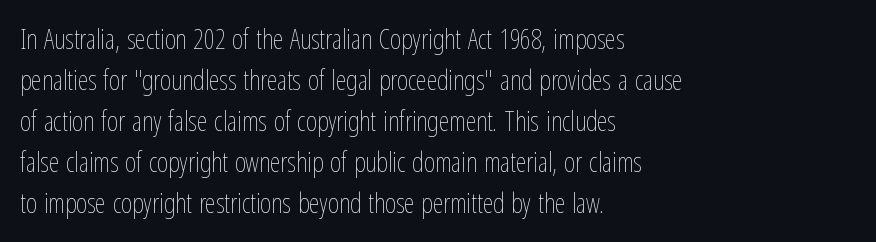
Q: Is the text bold? A: No.
Q: Is the text italic (slanted)? A: No, it is upright.
Q: Is the text underlined? A: No.
Q: How is the paragraph aligned? A: Left-aligned.
Q: Is the spacing between letters normal or unusually wide? A: Normal.
Q: Is the spacing between lines tight, normal or loose? A: Normal.
